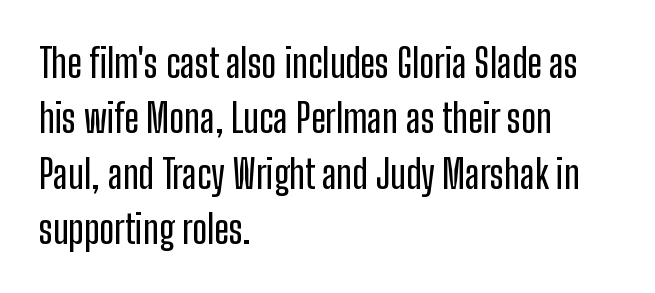
The image shows 39 px condensed sans-serif type, upright; set left-aligned, normal line spacing (1.42x), normal letter spacing, not underlined; low stroke contrast and a medium x-height.
